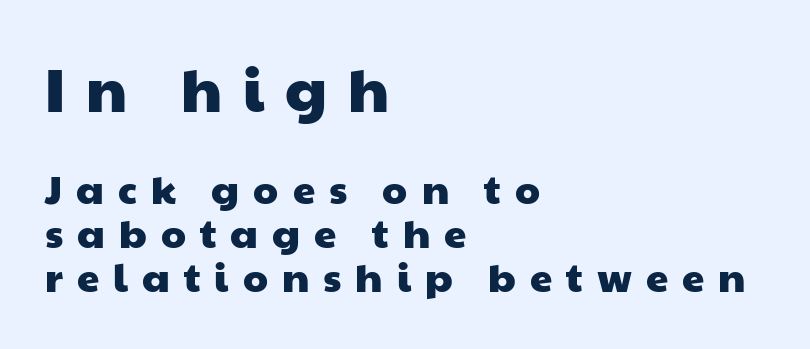
{"serif": "no", "width": "wide", "stroke_contrast": "low", "x_height": "medium", "monospaced": "no", "underline": "no", "align": "left", "line_spacing": "tight", "line_spacing_ratio": 1.1, "letter_spacing": "wide", "letter_spacing_em": 0.35, "larger_block": "first", "size_ratio": 1.5, "glyph_px": 60}
